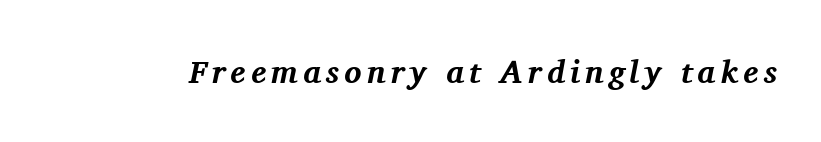
{"serif": "yes", "italic": "yes", "lean": "right", "slant_degrees": 11, "bold": "yes", "weight": "bold", "width": "normal", "stroke_contrast": "medium", "x_height": "medium", "monospaced": "no", "underline": "no", "glyph_px": 32}
